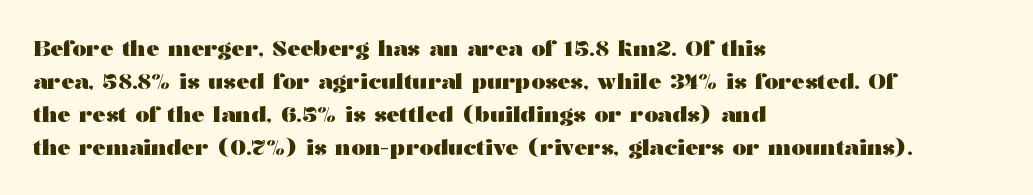
Q: Is the text bold? A: Yes.
Q: Is the text italic (slanted)? A: No, it is upright.
Q: Is the text underlined? A: No.
Q: How is the paragraph aligned? A: Left-aligned.
Q: Is the spacing between letters normal or unusually wide? A: Normal.
Q: Is the spacing between lines tight, normal or loose? A: Normal.
